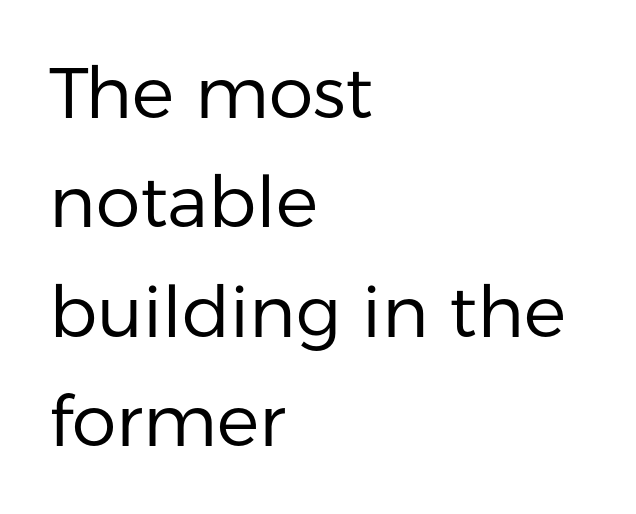
Q: Is the text bold? A: No.
Q: Is the text italic (slanted)? A: No, it is upright.
Q: Is the typeface a serif or a sans-serif typeface? A: Sans-serif.
Q: Is the text underlined? A: No.
Q: How is the paragraph aligned? A: Left-aligned.
Q: Is the spacing between letters normal or unusually wide? A: Normal.
Q: Is the spacing between lines tight, normal or loose? A: Normal.
Q: Width (condensed, normal, or wide)? A: Normal.
Q: Stroke contrast? A: Low.
Q: x-height? A: Medium.
Q: Monospaced? A: No.
